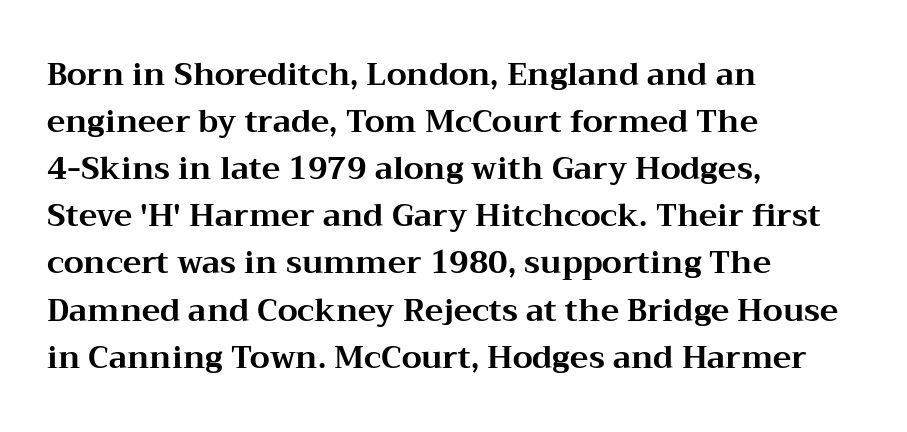
Caption: bold face, heavy strokes. Note the varied advance widths — an 'i' is clearly narrower than an 'm'. Quick note: not italic, upright. Horizontally, the lines are justified to the leading edge only.
